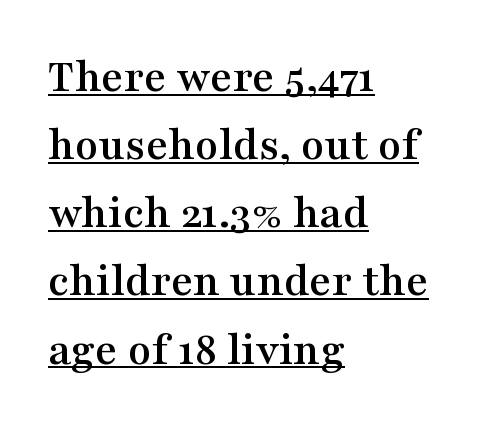
{"serif": "yes", "italic": "no", "width": "wide", "stroke_contrast": "medium", "x_height": "medium", "monospaced": "no", "underline": "yes", "align": "left", "line_spacing": "normal", "line_spacing_ratio": 1.42, "letter_spacing": "normal", "letter_spacing_em": 0.0, "glyph_px": 48}
